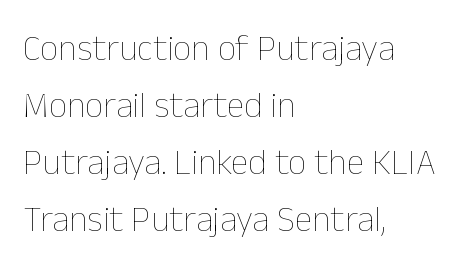
Q: Is the text bold? A: No.
Q: Is the text italic (slanted)? A: No, it is upright.
Q: Is the text underlined? A: No.
Q: How is the paragraph aligned? A: Left-aligned.
Q: Is the spacing between letters normal or unusually wide? A: Normal.
Q: Is the spacing between lines tight, normal or loose? A: Normal.
Q: Width (condensed, normal, or wide)? A: Normal.
Q: Stroke contrast? A: Low.
Q: x-height? A: Medium.
Q: Monospaced? A: No.
